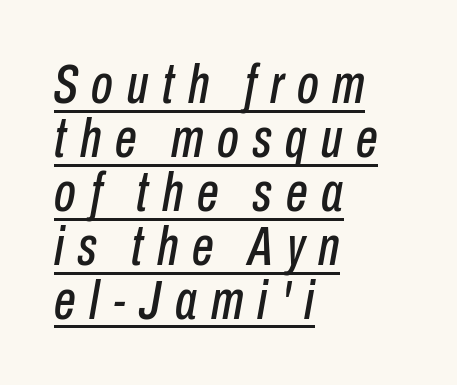
Honestly, the letter spacing is so wide it's the main thing you notice. Notice how the stems are inclined rather than vertical — that's the hallmark of italics. All the whitespace from short lines collects on the right. Whoever set this chose condensed vertical rhythm over breathing room. These characters rest on top of a visible drawn line. Looks like regular typesetting: each glyph gets only the width it needs.
